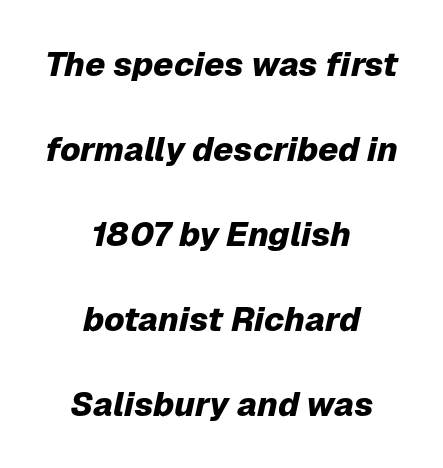
Q: Is the text bold? A: Yes.
Q: Is the text italic (slanted)? A: Yes, it leans right by about 12 degrees.
Q: Is the text underlined? A: No.
Q: How is the paragraph aligned? A: Centered.
Q: Is the spacing between letters normal or unusually wide? A: Normal.
Q: Is the spacing between lines tight, normal or loose? A: Loose.
Q: Width (condensed, normal, or wide)? A: Normal.
Q: Stroke contrast? A: Low.
Q: x-height? A: Medium.
Q: Monospaced? A: No.
